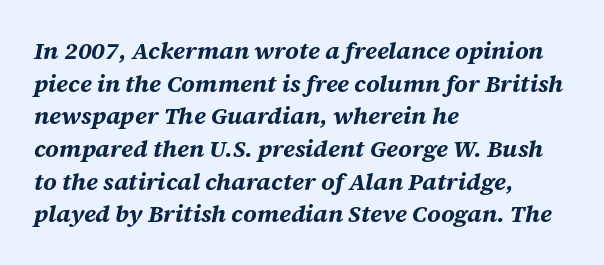
{"italic": "yes", "lean": "right", "slant_degrees": 12, "bold": "yes", "underline": "no", "align": "left", "line_spacing": "normal", "line_spacing_ratio": 1.36, "letter_spacing": "normal", "letter_spacing_em": 0.0, "glyph_px": 24}
